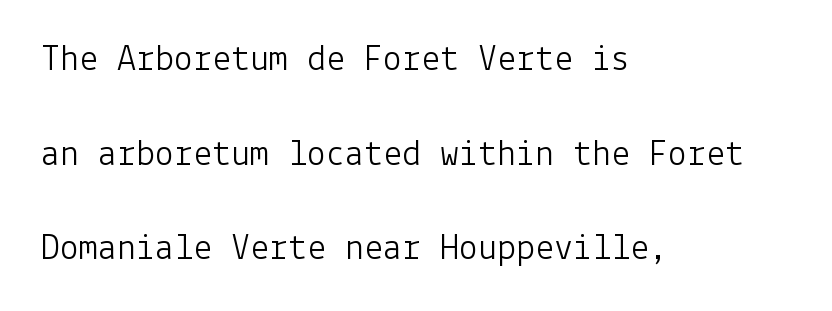
The image shows 38 px light sans-serif type, upright; set left-aligned, loose line spacing (2.49x), normal letter spacing, not underlined; low stroke contrast and a medium x-height.
